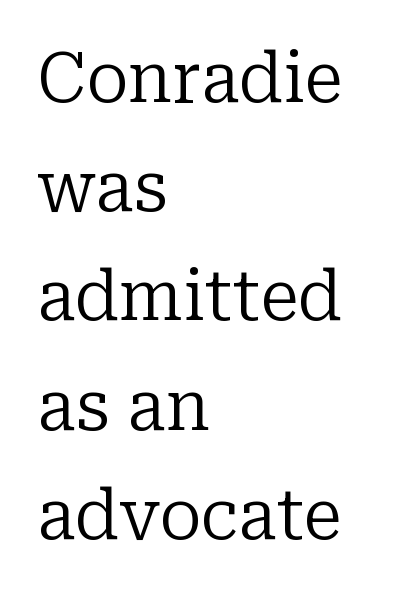
Q: Is the text bold? A: No.
Q: Is the text italic (slanted)? A: No, it is upright.
Q: Is the typeface a serif or a sans-serif typeface? A: Serif.
Q: Is the text underlined? A: No.
Q: How is the paragraph aligned? A: Left-aligned.
Q: Is the spacing between letters normal or unusually wide? A: Normal.
Q: Is the spacing between lines tight, normal or loose? A: Normal.
Q: Width (condensed, normal, or wide)? A: Normal.
Q: Stroke contrast? A: Low.
Q: x-height? A: Medium.
Q: Monospaced? A: No.
